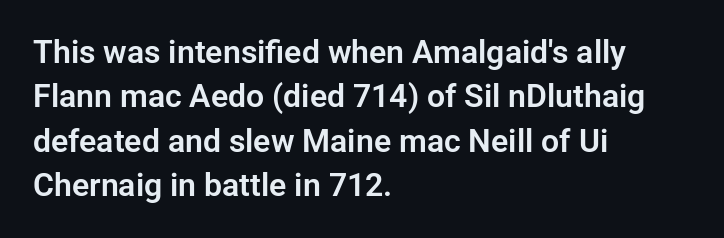
This sample has the flowing, uneven cadence of proportional lettering. A sans-serif font was chosen for this passage. A classic flush-left, rag-right setting is used for this passage. Posture: vertical. Honestly, the letter spacing is just normal — you wouldn't notice it.
